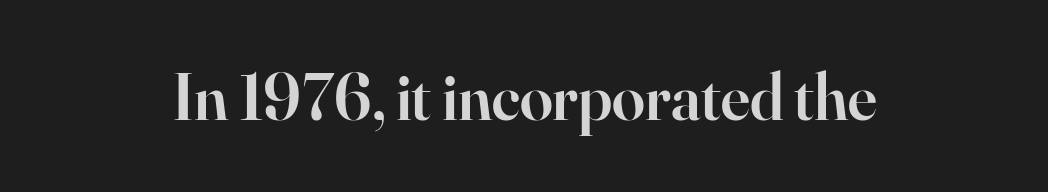
The image shows 66 px semibold serif type, upright; set normal letter spacing, not underlined; high stroke contrast and a small x-height.
